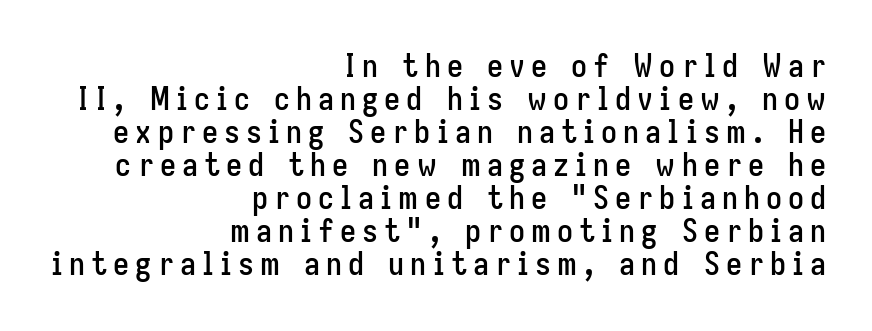
The letters stand upright; this is a roman face. The typeface chosen for these lines omits serifs. This sample trades vertical openness for compactness between lines. The rendering anchors every line to the right-hand side. Do the characters align in a grid? No, the font is proportional.
